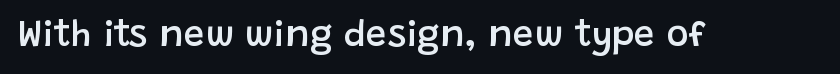
Q: Is the text bold? A: Semi-bold.
Q: Is the text italic (slanted)? A: No, it is upright.
Q: Is the typeface a serif or a sans-serif typeface? A: Sans-serif.
Q: Is the text underlined? A: No.
Q: Is the spacing between letters normal or unusually wide? A: Normal.
Q: Width (condensed, normal, or wide)? A: Normal.
Q: Stroke contrast? A: Low.
Q: x-height? A: Large.
Q: Monospaced? A: No.
